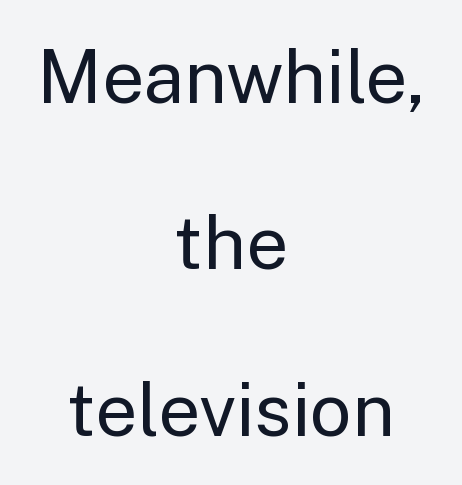
The image shows 74 px regular-weight sans-serif type, upright; set centered, loose line spacing (2.25x), normal letter spacing, not underlined; low stroke contrast and a medium x-height.
